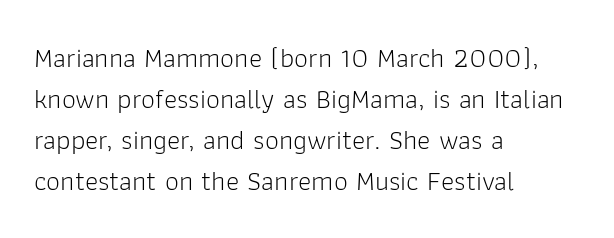
No extra ink here — the face is not bold. Spacing verdict: proportional, widths tailored to each character. The type is set solid horizontally, with unmodified tracking. The passage shown is typeset with a sans-serif family.
